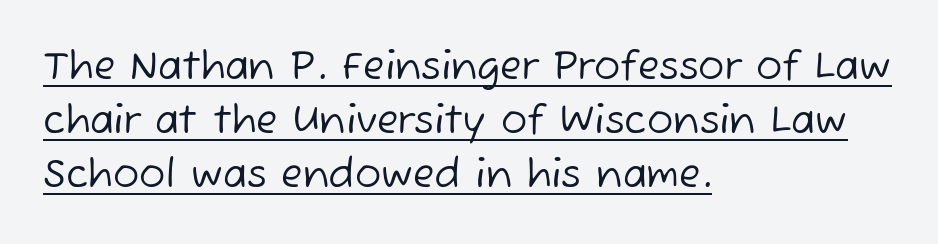
Q: Is the text bold? A: No.
Q: Is the typeface a serif or a sans-serif typeface? A: Sans-serif.
Q: Is the text underlined? A: Yes.
Q: How is the paragraph aligned? A: Left-aligned.
Q: Is the spacing between letters normal or unusually wide? A: Normal.
Q: Is the spacing between lines tight, normal or loose? A: Normal.
Q: Width (condensed, normal, or wide)? A: Normal.
Q: Stroke contrast? A: Low.
Q: x-height? A: Medium.
Q: Monospaced? A: No.
